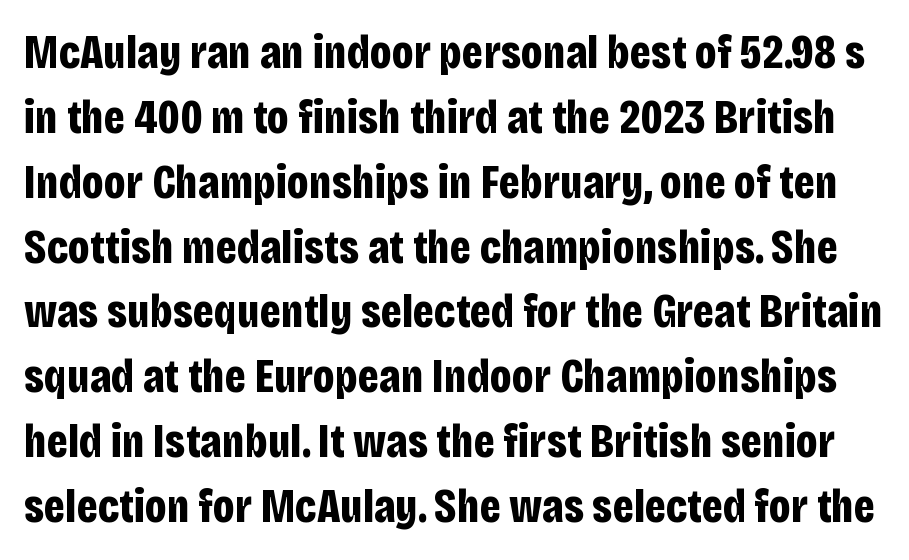
{"serif": "no", "italic": "no", "bold": "yes", "weight": "bold", "width": "condensed", "stroke_contrast": "low", "x_height": "large", "monospaced": "no", "underline": "no", "line_spacing": "normal", "line_spacing_ratio": 1.38, "letter_spacing": "normal", "letter_spacing_em": 0.0, "glyph_px": 47}
